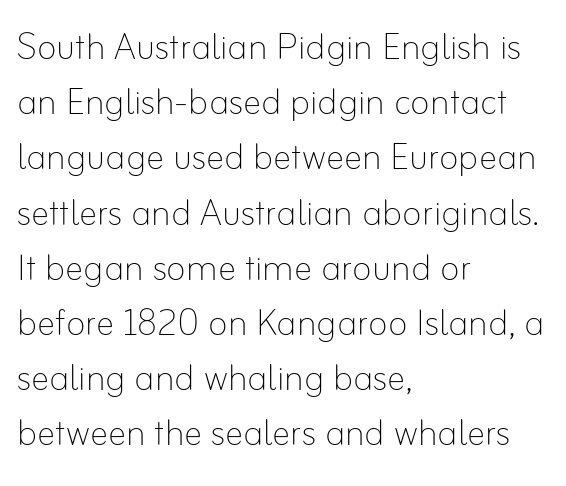
{"italic": "no", "bold": "no", "weight": "thin", "width": "normal", "stroke_contrast": "low", "x_height": "small", "monospaced": "no", "underline": "no", "align": "left", "line_spacing_ratio": 1.2, "letter_spacing": "normal", "letter_spacing_em": 0.0, "glyph_px": 46}
